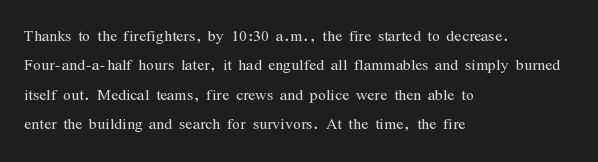
A clean baseline with only descenders dipping below it. If you drew a line through each stem, it would be perfectly vertical. Honestly, the row spacing looks completely unremarkable. Is this a heavy cut? Hardly; it is regular or lighter.
